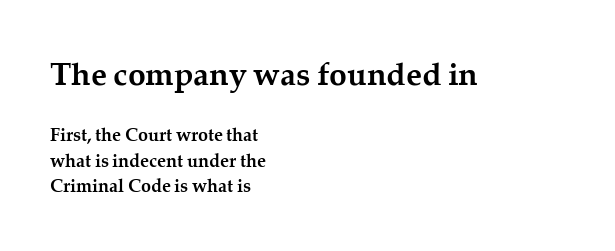
The image shows 32 px semibold serif type, upright; set left-aligned, normal line spacing (1.42x), normal letter spacing, not underlined; the first (top) block is 1.78x larger; medium stroke contrast and a medium x-height.
